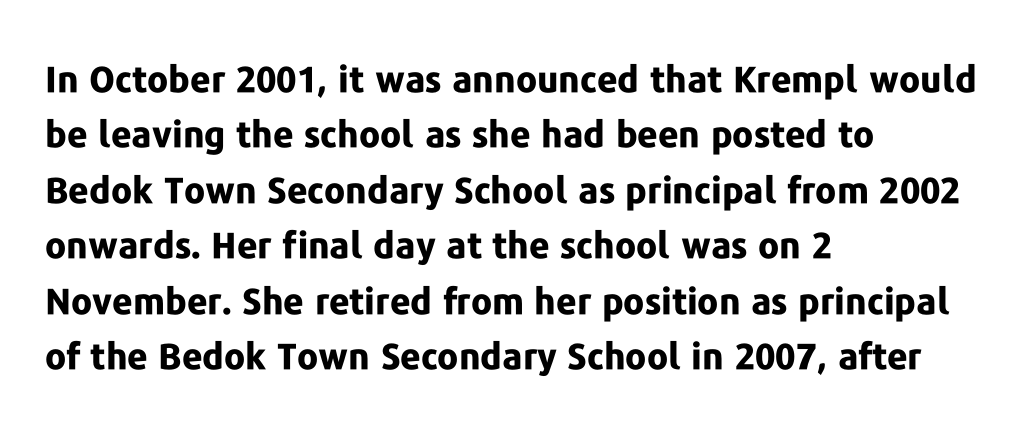
Q: Is the text bold? A: Yes.
Q: Is the text italic (slanted)? A: No, it is upright.
Q: Is the typeface a serif or a sans-serif typeface? A: Sans-serif.
Q: Is the text underlined? A: No.
Q: How is the paragraph aligned? A: Left-aligned.
Q: Is the spacing between letters normal or unusually wide? A: Normal.
Q: Is the spacing between lines tight, normal or loose? A: Normal.
Q: Width (condensed, normal, or wide)? A: Normal.
Q: Stroke contrast? A: Low.
Q: x-height? A: Medium.
Q: Monospaced? A: No.
